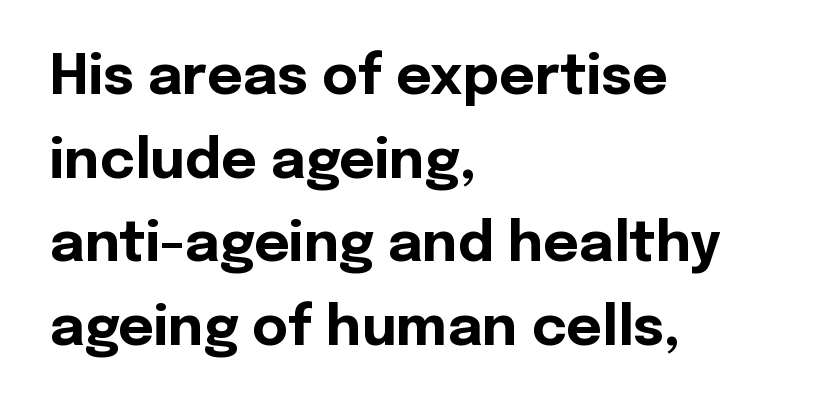
Q: Is the text bold? A: Yes.
Q: Is the text italic (slanted)? A: No, it is upright.
Q: Is the typeface a serif or a sans-serif typeface? A: Sans-serif.
Q: Is the text underlined? A: No.
Q: How is the paragraph aligned? A: Left-aligned.
Q: Is the spacing between letters normal or unusually wide? A: Normal.
Q: Is the spacing between lines tight, normal or loose? A: Normal.
Q: Width (condensed, normal, or wide)? A: Normal.
Q: x-height? A: Medium.
Q: Monospaced? A: No.
